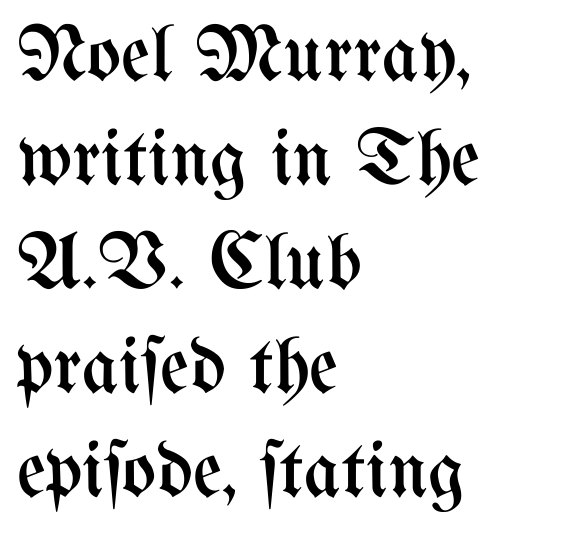
{"italic": "no", "bold": "no", "weight": "regular", "width": "condensed", "stroke_contrast": "medium", "x_height": "medium", "monospaced": "no", "underline": "no", "align": "left", "line_spacing": "normal", "line_spacing_ratio": 1.3, "letter_spacing": "normal", "letter_spacing_em": 0.0, "glyph_px": 80}
